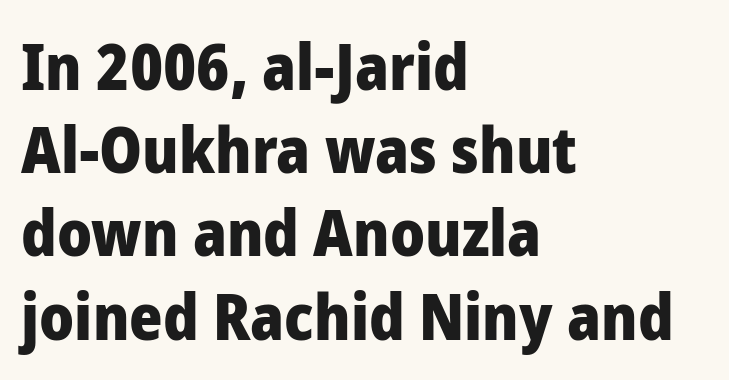
The image shows 64 px heavy sans-serif type, upright; set left-aligned, normal line spacing (1.3x), normal letter spacing, not underlined; low stroke contrast and a medium x-height.
